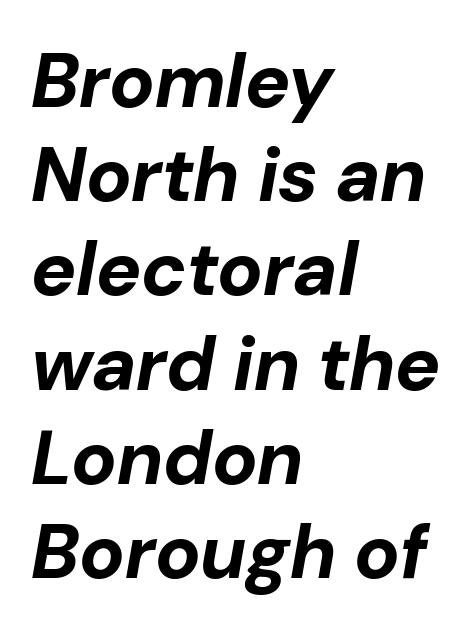
The image shows 76 px bold type, italic (leaning right); set left-aligned, line spacing 1.24x, normal letter spacing, not underlined; low stroke contrast and a medium x-height.
